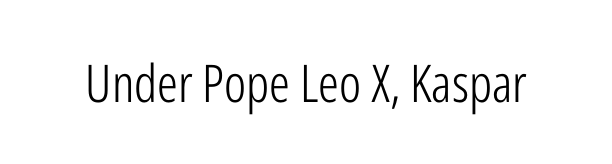
{"serif": "no", "italic": "no", "bold": "no", "weight": "light", "width": "condensed", "stroke_contrast": "low", "x_height": "medium", "monospaced": "no", "underline": "no", "letter_spacing": "normal", "letter_spacing_em": 0.0, "glyph_px": 52}
